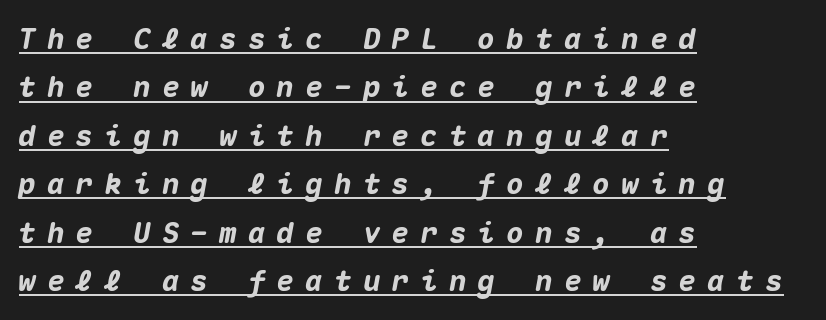
The image shows 29 px heavy type, italic (leaning right), monospaced; set left-aligned, normal line spacing (1.67x), unusually wide letter spacing (+0.39 em), underlined; medium stroke contrast and a medium x-height.
